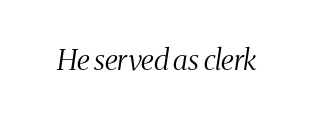
The image shows 29 px light, condensed serif type, italic (leaning right); set normal letter spacing, not underlined; medium stroke contrast and a medium x-height.
